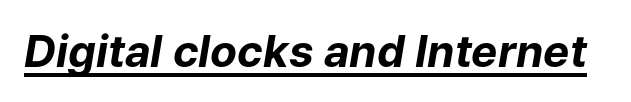
The image shows 44 px bold type, italic (leaning right); set normal letter spacing, underlined; low stroke contrast and a medium x-height.
